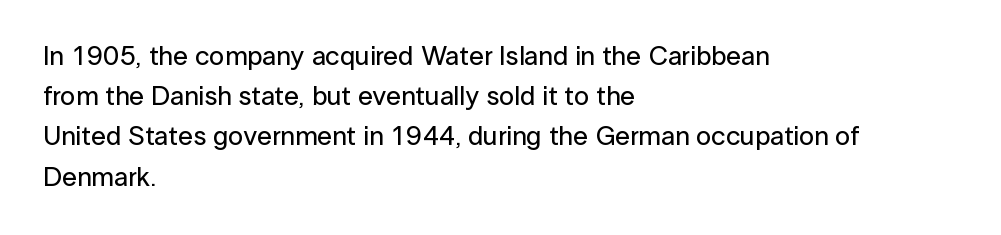
Summary of vertical rhythm: regular, with standard interline spacing. No italicization has been applied; the sample stays upright. One-word summary of the alignment: left. The line texture is even and compact thanks to regular tracking. The space directly below the letters is spotless.
